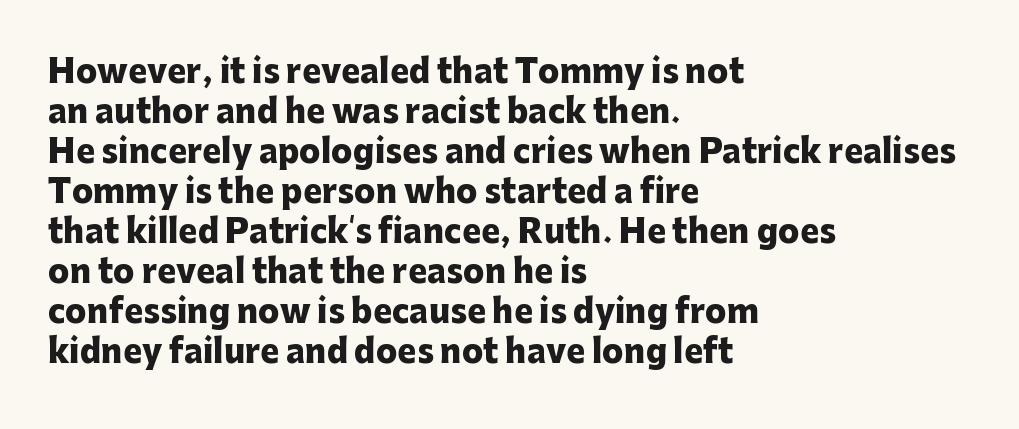
The image shows 32 px heavy sans-serif type, upright; set left-aligned, normal line spacing (1.25x), normal letter spacing, not underlined; low stroke contrast and a medium x-height.
